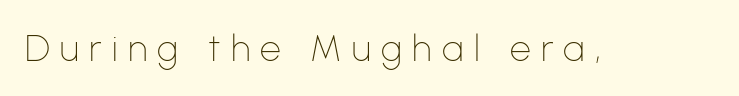
Q: Is the text bold? A: No.
Q: Is the text italic (slanted)? A: No, it is upright.
Q: Is the typeface a serif or a sans-serif typeface? A: Sans-serif.
Q: Is the text underlined? A: No.
Q: Is the spacing between letters normal or unusually wide? A: Unusually wide.
Q: Width (condensed, normal, or wide)? A: Normal.
Q: Stroke contrast? A: Low.
Q: x-height? A: Medium.
Q: Monospaced? A: No.
